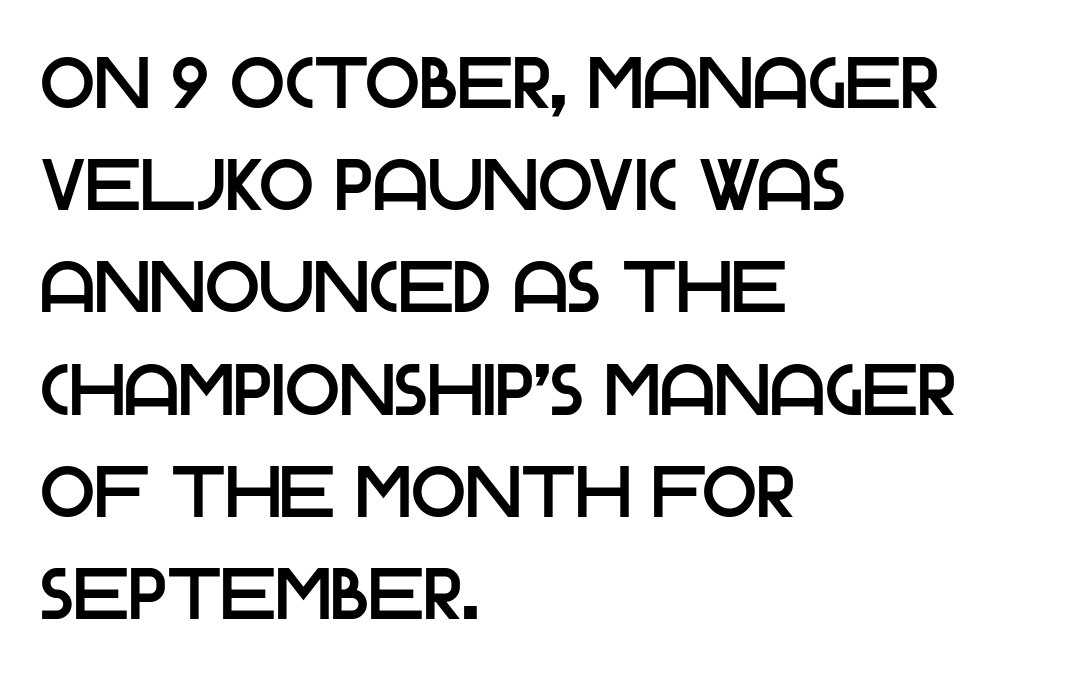
The image shows 72 px sans-serif type, upright; set left-aligned, normal line spacing (1.42x), normal letter spacing, not underlined; low stroke contrast and a large x-height.
